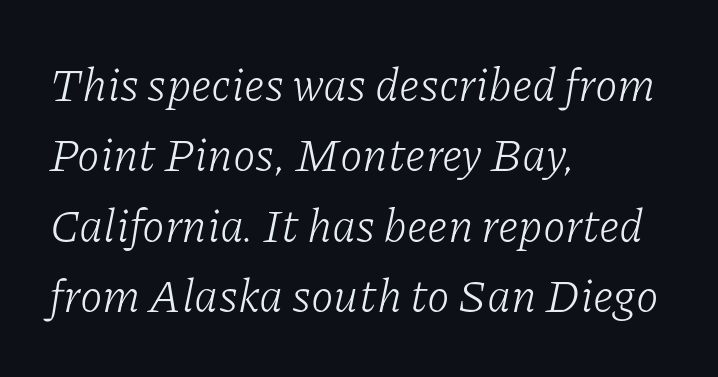
{"serif": "yes", "italic": "yes", "lean": "right", "slant_degrees": 11, "bold": "no", "weight": "light", "width": "normal", "stroke_contrast": "low", "x_height": "medium", "monospaced": "no", "underline": "no", "align": "left", "line_spacing": "normal", "line_spacing_ratio": 1.53, "letter_spacing": "normal", "letter_spacing_em": 0.0, "glyph_px": 46}
